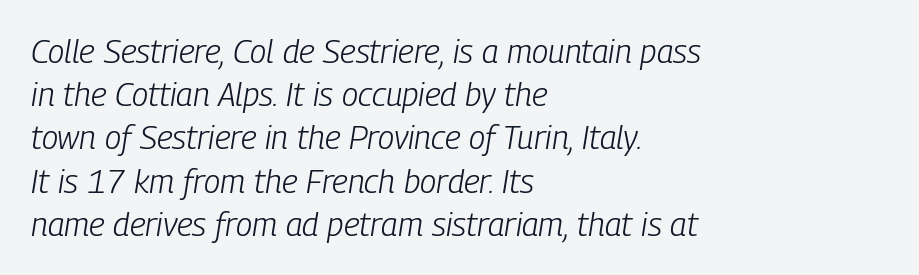
The image shows 33 px light, condensed type, italic (leaning right); set left-aligned, normal line spacing (1.31x), normal letter spacing, not underlined; low stroke contrast and a medium x-height.
